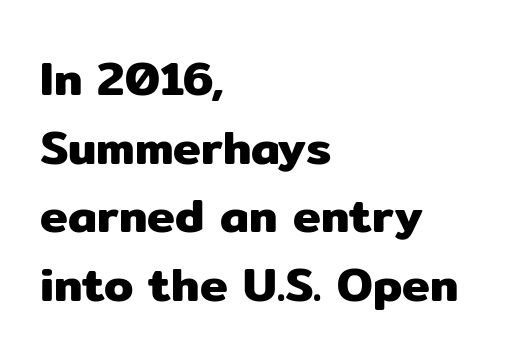
The image shows 47 px sans-serif type, upright; set left-aligned, normal line spacing (1.46x), normal letter spacing, not underlined; low stroke contrast and a medium x-height.
